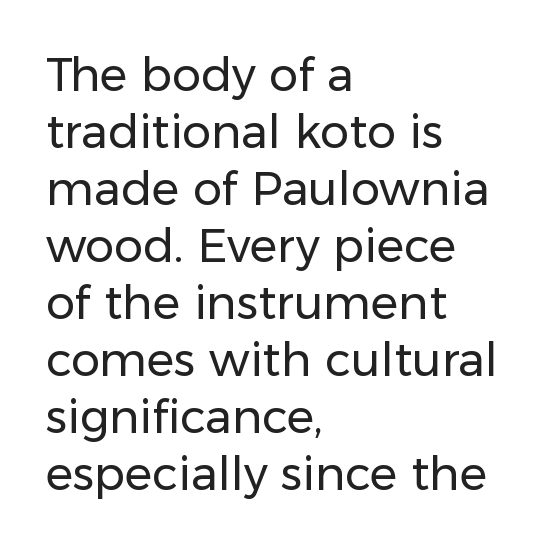
Q: Is the text bold? A: No.
Q: Is the text italic (slanted)? A: No, it is upright.
Q: Is the typeface a serif or a sans-serif typeface? A: Sans-serif.
Q: Is the text underlined? A: No.
Q: How is the paragraph aligned? A: Left-aligned.
Q: Is the spacing between letters normal or unusually wide? A: Normal.
Q: Width (condensed, normal, or wide)? A: Normal.
Q: Stroke contrast? A: Low.
Q: x-height? A: Medium.
Q: Monospaced? A: No.
